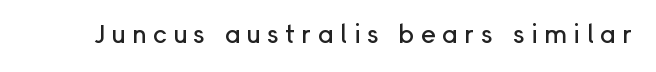
Q: Is the text italic (slanted)? A: No, it is upright.
Q: Is the text underlined? A: No.
Q: Is the spacing between letters normal or unusually wide? A: Unusually wide.
